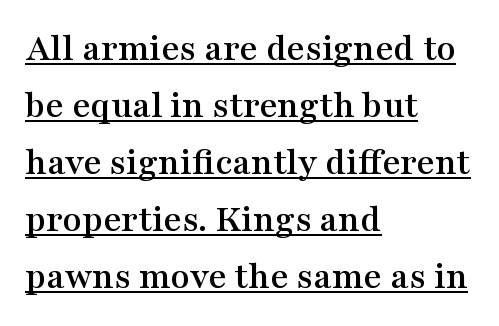
The image shows 39 px wide serif type, upright; set left-aligned, normal line spacing (1.46x), normal letter spacing, underlined; medium stroke contrast and a medium x-height.
